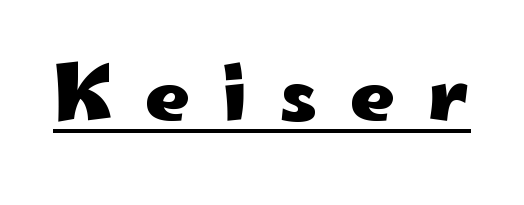
Honestly, the underline is the first thing you notice here. Plenty of ink on the page — the face is bold. Varying glyph widths throughout — classic text-font behaviour. Caption: expanded tracking, letters set apart. Upright lettering throughout.
